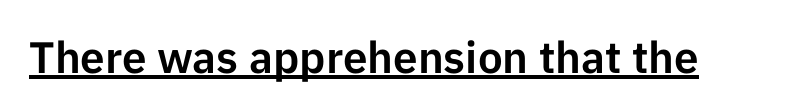
Q: Is the text italic (slanted)? A: No, it is upright.
Q: Is the typeface a serif or a sans-serif typeface? A: Sans-serif.
Q: Is the text underlined? A: Yes.
Q: Is the spacing between letters normal or unusually wide? A: Normal.
Q: Width (condensed, normal, or wide)? A: Normal.
Q: Stroke contrast? A: Low.
Q: x-height? A: Medium.
Q: Monospaced? A: No.
